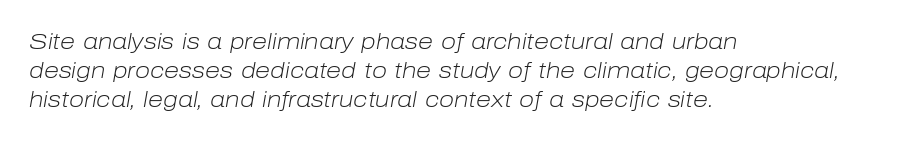
Q: Is the text bold? A: No.
Q: Is the text italic (slanted)? A: Yes, it leans right by about 10 degrees.
Q: Is the text underlined? A: No.
Q: How is the paragraph aligned? A: Left-aligned.
Q: Is the spacing between letters normal or unusually wide? A: Normal.
Q: Is the spacing between lines tight, normal or loose? A: Normal.
